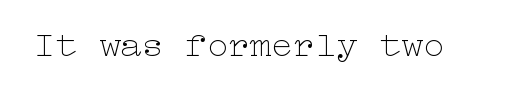
Descender tails drop into unmarked territory. Posture: straight, roman, zero tilt. Tracking value appears to be zero — textbook default spacing. Caption: face not bold, strokes unweighted.
